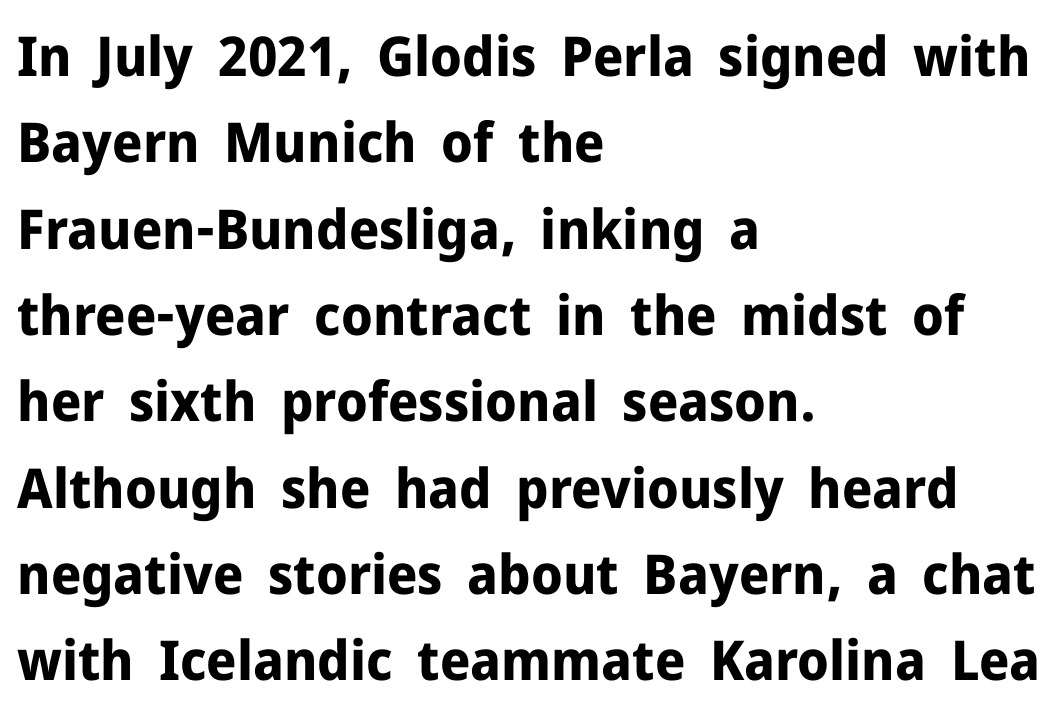
The image shows 55 px bold sans-serif type, upright; set left-aligned, normal line spacing (1.57x), normal letter spacing, not underlined; low stroke contrast and a medium x-height.
